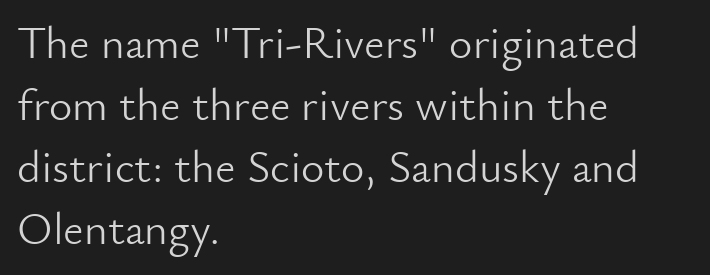
{"serif": "no", "italic": "no", "bold": "no", "weight": "light", "width": "normal", "stroke_contrast": "low", "x_height": "small", "monospaced": "no", "underline": "no", "align": "left", "line_spacing": "normal", "line_spacing_ratio": 1.38, "letter_spacing": "normal", "letter_spacing_em": 0.0, "glyph_px": 45}
